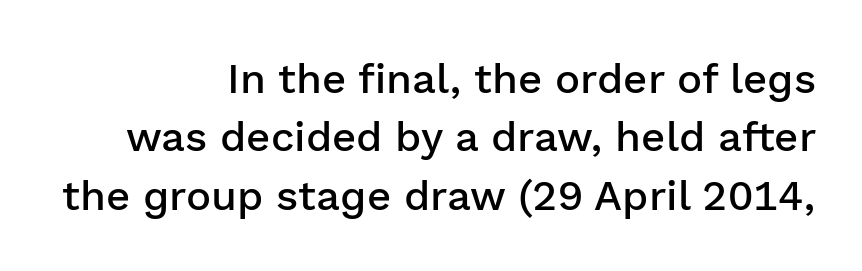
{"serif": "no", "italic": "no", "bold": "semi", "weight": "semibold", "width": "normal", "stroke_contrast": "low", "x_height": "medium", "monospaced": "no", "underline": "no", "align": "right", "line_spacing": "normal", "line_spacing_ratio": 1.39, "letter_spacing": "normal", "letter_spacing_em": 0.0, "glyph_px": 42}
